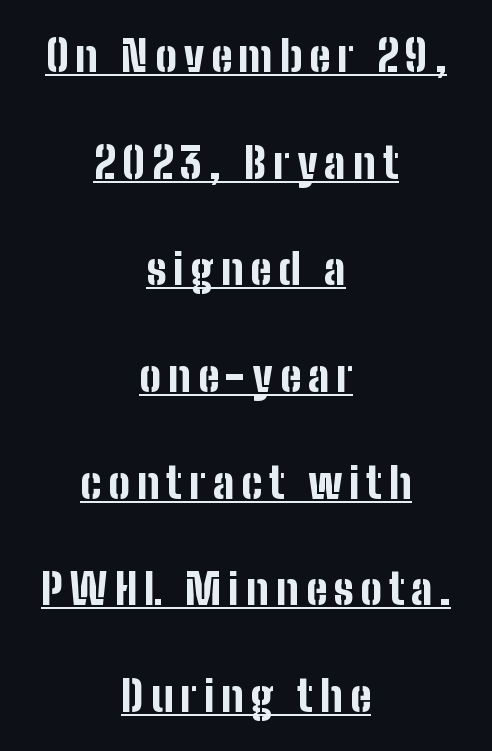
The rendering uses a large line-height, opening up the rows. Horizontal alignment here is central, giving a formal, balanced look. Notice how the stems are strictly vertical — no italics here. These lines are rendered in a variable-pitch font. Chunky letters — that's bold for sure. This is underlined copy, the kind a proofreader might mark for attention.
